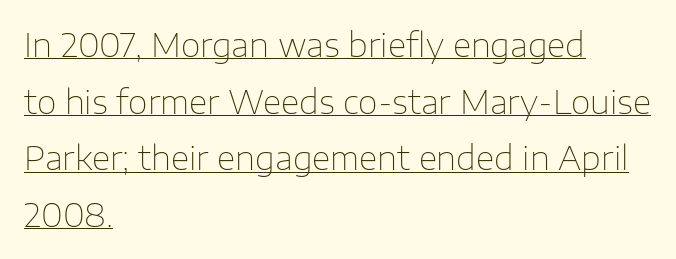
The image shows 32 px thin sans-serif type, upright; set left-aligned, line spacing 1.77x, normal letter spacing, underlined; low stroke contrast and a medium x-height.
